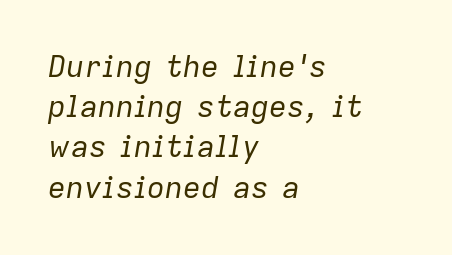
{"italic": "yes", "lean": "right", "slant_degrees": 9, "bold": "no", "weight": "regular", "width": "normal", "stroke_contrast": "low", "x_height": "medium", "monospaced": "no", "underline": "no", "align": "left", "line_spacing": "normal", "line_spacing_ratio": 1.34, "letter_spacing": "normal", "letter_spacing_em": 0.0, "glyph_px": 30}
